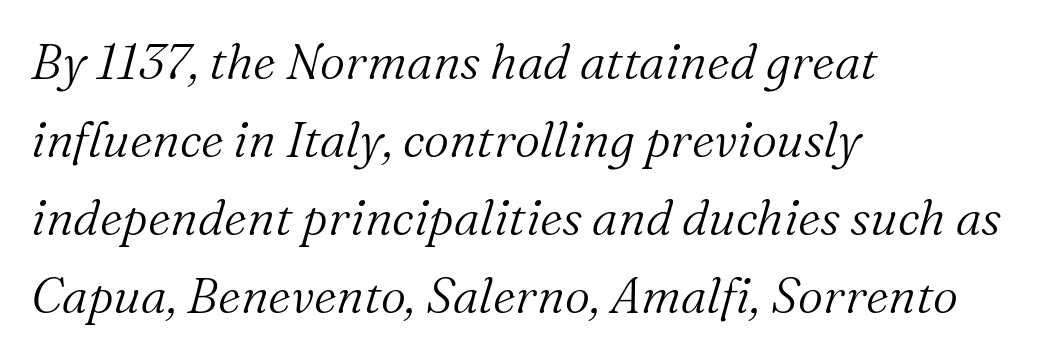
Q: Is the text bold? A: No.
Q: Is the text italic (slanted)? A: Yes, it leans right by about 16 degrees.
Q: Is the typeface a serif or a sans-serif typeface? A: Serif.
Q: Is the text underlined? A: No.
Q: How is the paragraph aligned? A: Left-aligned.
Q: Is the spacing between letters normal or unusually wide? A: Normal.
Q: Is the spacing between lines tight, normal or loose? A: Normal.
Q: Width (condensed, normal, or wide)? A: Normal.
Q: Stroke contrast? A: Medium.
Q: x-height? A: Medium.
Q: Monospaced? A: No.
